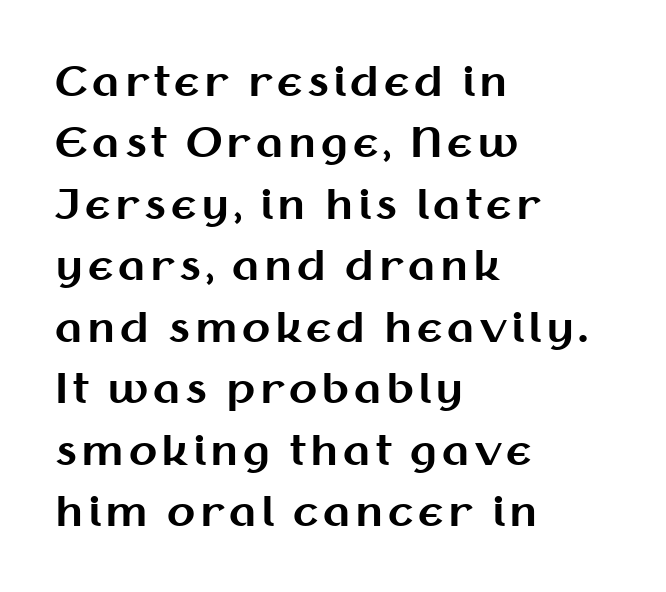
Only glyphs here, with clear space below each row. The letters advance in unequal steps, a hallmark of proportional type. Alignment: flush left. The type family on display is of the sans-serif kind. How heavy is the stroke? Heavy — this is a bold.
